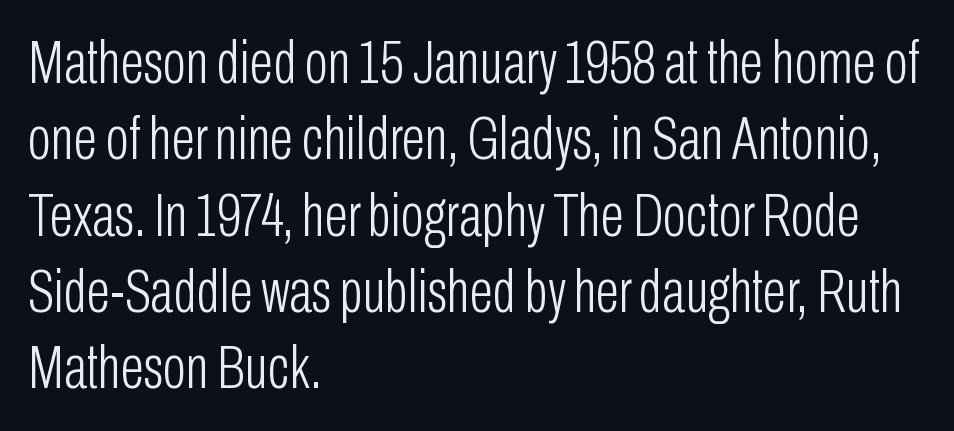
The image shows 62 px light, condensed sans-serif type, upright; set left-aligned, line spacing 1.23x, normal letter spacing, not underlined; low stroke contrast and a medium x-height.
